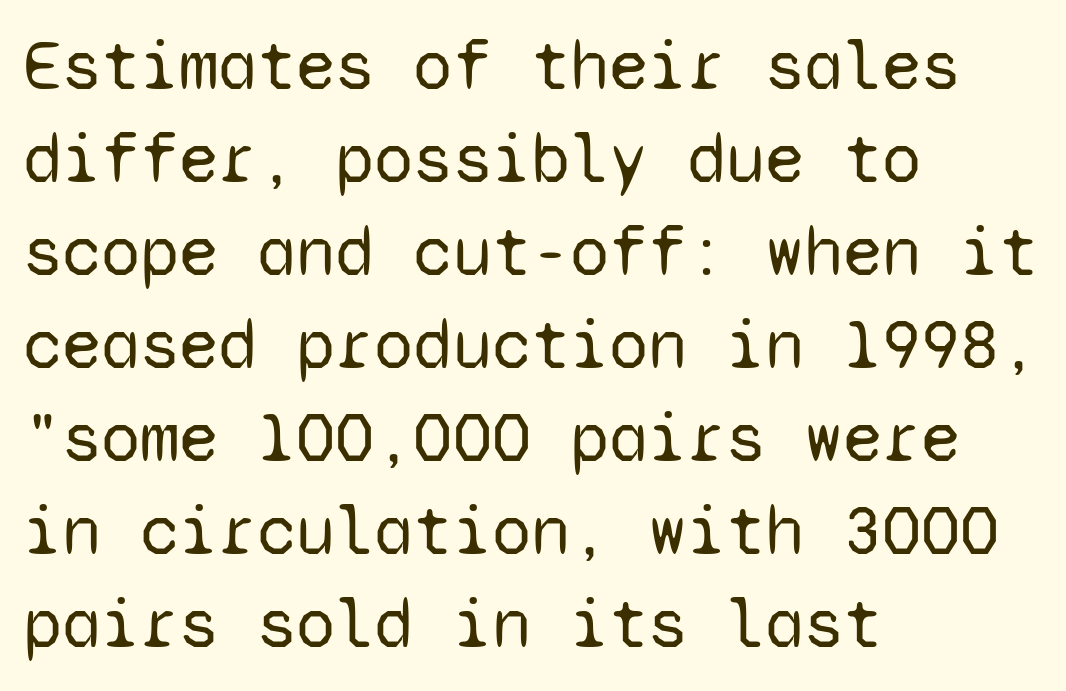
{"serif": "no", "italic": "no", "bold": "no", "weight": "regular", "width": "normal", "stroke_contrast": "low", "x_height": "medium", "monospaced": "yes", "underline": "no", "align": "left", "line_spacing": "normal", "line_spacing_ratio": 1.31, "letter_spacing": "normal", "letter_spacing_em": 0.0, "glyph_px": 71}
